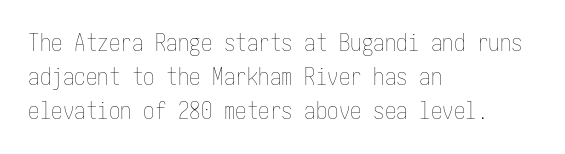
{"italic": "no", "bold": "no", "underline": "no", "align": "left", "line_spacing": "normal", "line_spacing_ratio": 1.47, "letter_spacing": "normal", "letter_spacing_em": 0.0, "glyph_px": 23}
